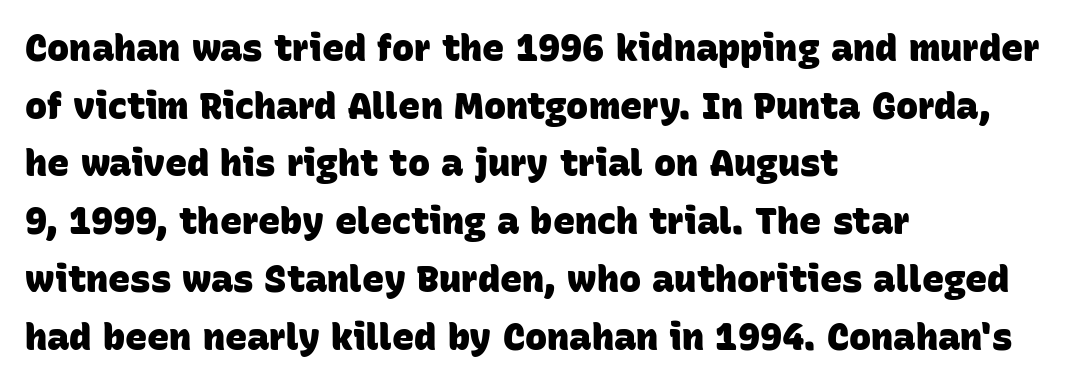
The image shows 37 px heavy sans-serif type; set left-aligned, normal line spacing (1.56x), normal letter spacing, not underlined; low stroke contrast and a large x-height.
